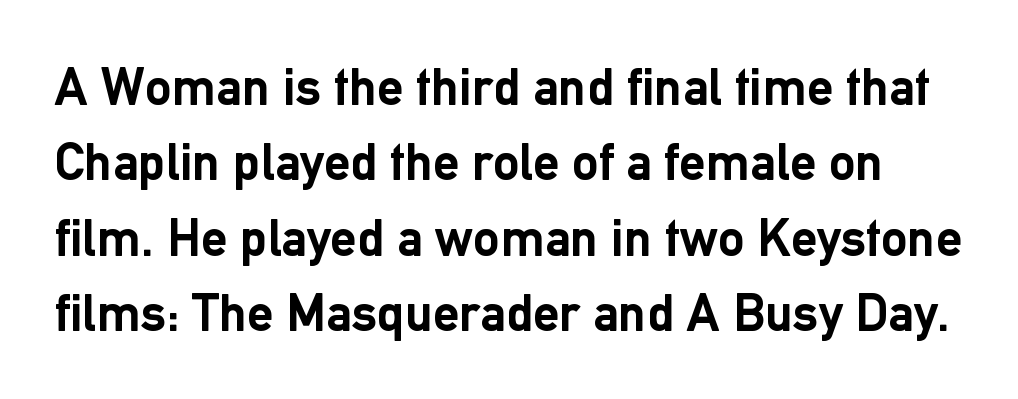
{"serif": "no", "italic": "no", "bold": "yes", "weight": "semibold", "width": "normal", "stroke_contrast": "low", "x_height": "medium", "monospaced": "no", "underline": "no", "line_spacing": "normal", "line_spacing_ratio": 1.42, "letter_spacing": "normal", "letter_spacing_em": 0.0, "glyph_px": 53}
